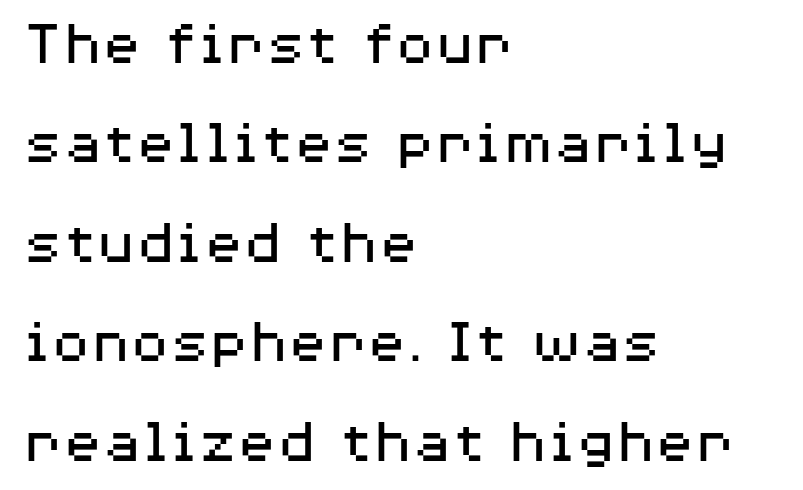
The image shows 65 px regular-weight, wide sans-serif type, upright; set left-aligned, normal line spacing (1.53x), normal letter spacing, not underlined; medium stroke contrast and a medium x-height.
